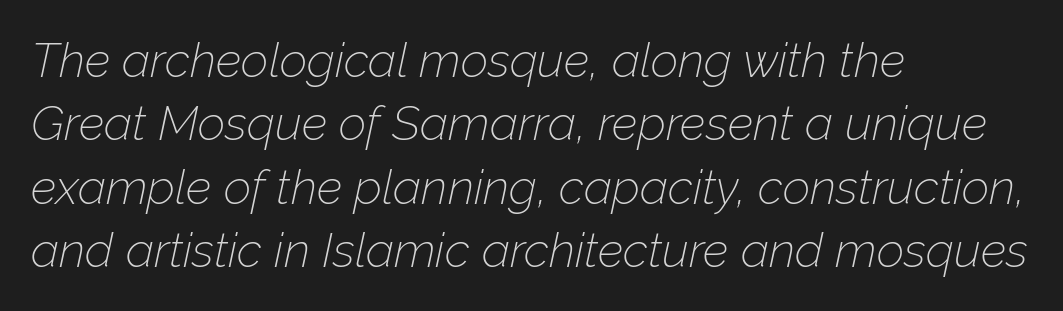
{"italic": "yes", "lean": "right", "slant_degrees": 12, "bold": "no", "weight": "thin", "width": "normal", "stroke_contrast": "low", "x_height": "medium", "monospaced": "no", "underline": "no", "align": "left", "line_spacing": "normal", "line_spacing_ratio": 1.32, "letter_spacing": "normal", "letter_spacing_em": 0.0, "glyph_px": 48}
